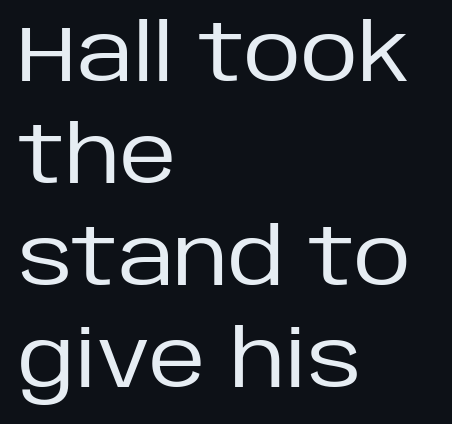
Designer's note — italics off, roman on. Note: no serifs on the glyphs. The leading is moderate, giving the passage an even texture. The passage shown is typed in a proportional face where columns would drift. Rule under the text: the space is simply empty.
